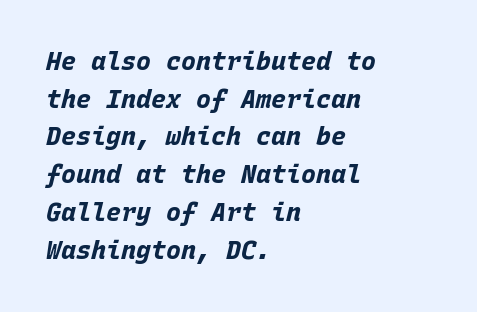
{"italic": "yes", "lean": "right", "slant_degrees": 15, "bold": "yes", "underline": "no", "align": "left", "line_spacing": "normal", "line_spacing_ratio": 1.51, "letter_spacing": "normal", "letter_spacing_em": 0.0, "glyph_px": 25}
